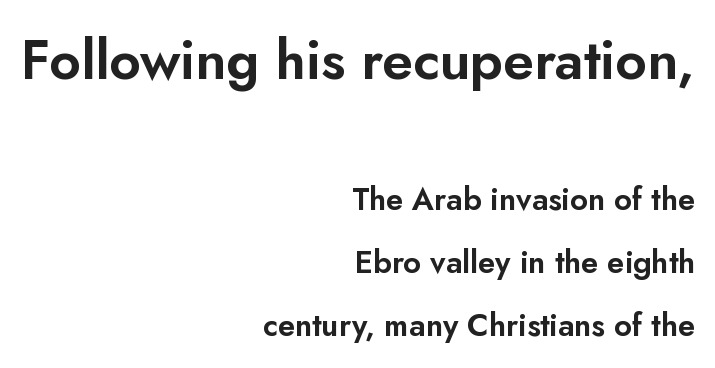
The image shows 55 px sans-serif type, upright; set right-aligned, loose line spacing (2.03x), normal letter spacing, not underlined; the first (top) block is 1.77x larger; low stroke contrast and a small x-height.
